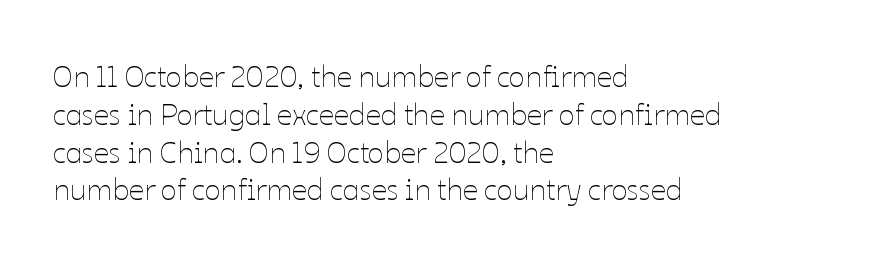
The image shows 30 px thin type, upright; set left-aligned, normal line spacing (1.26x), normal letter spacing, not underlined; low stroke contrast and a medium x-height.
